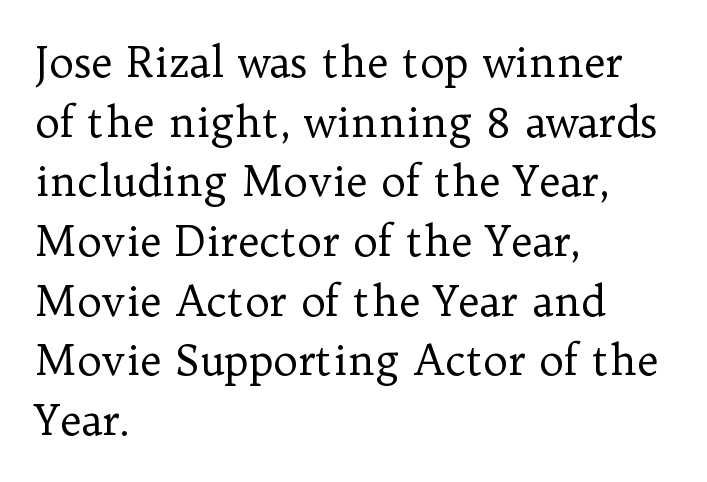
The image shows 42 px regular-weight serif type, upright; set left-aligned, normal line spacing (1.42x), normal letter spacing, not underlined; low stroke contrast and a medium x-height.
